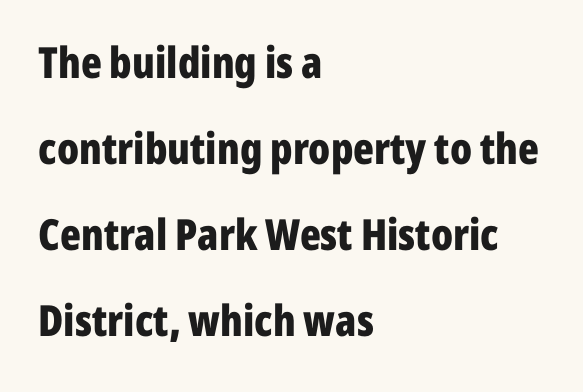
Q: Is the text bold? A: Yes.
Q: Is the text italic (slanted)? A: No, it is upright.
Q: Is the typeface a serif or a sans-serif typeface? A: Sans-serif.
Q: Is the text underlined? A: No.
Q: How is the paragraph aligned? A: Left-aligned.
Q: Is the spacing between letters normal or unusually wide? A: Normal.
Q: Is the spacing between lines tight, normal or loose? A: Loose.
Q: Width (condensed, normal, or wide)? A: Condensed.
Q: Stroke contrast? A: Low.
Q: x-height? A: Medium.
Q: Monospaced? A: No.
